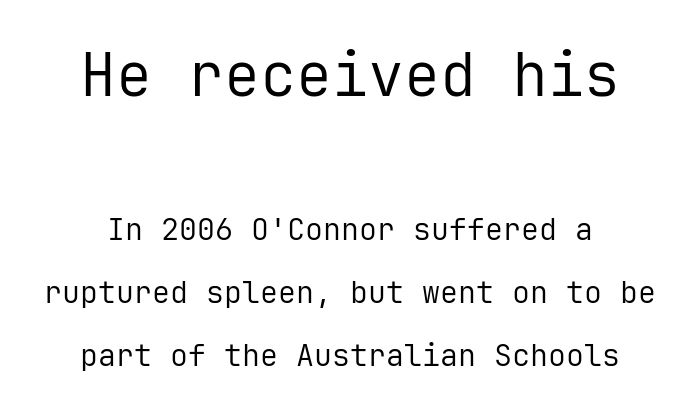
{"serif": "no", "italic": "no", "bold": "no", "weight": "regular", "width": "normal", "stroke_contrast": "low", "x_height": "medium", "monospaced": "yes", "underline": "no", "line_spacing": "loose", "line_spacing_ratio": 2.11, "letter_spacing": "normal", "letter_spacing_em": 0.0, "larger_block": "first", "size_ratio": 2.0, "glyph_px": 60}
